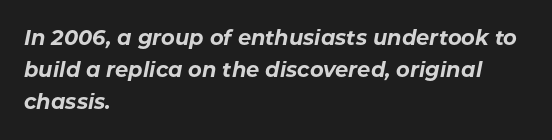
Q: Is the text bold? A: Yes.
Q: Is the text italic (slanted)? A: Yes, it leans right by about 11 degrees.
Q: Is the text underlined? A: No.
Q: How is the paragraph aligned? A: Left-aligned.
Q: Is the spacing between letters normal or unusually wide? A: Normal.
Q: Is the spacing between lines tight, normal or loose? A: Normal.
